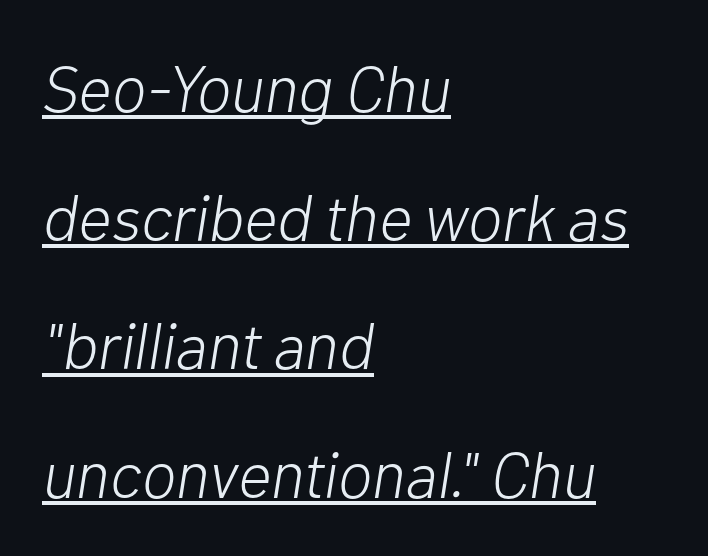
The image shows 65 px light type, italic (leaning right); set left-aligned, loose line spacing (1.98x), normal letter spacing, underlined; low stroke contrast and a medium x-height.
